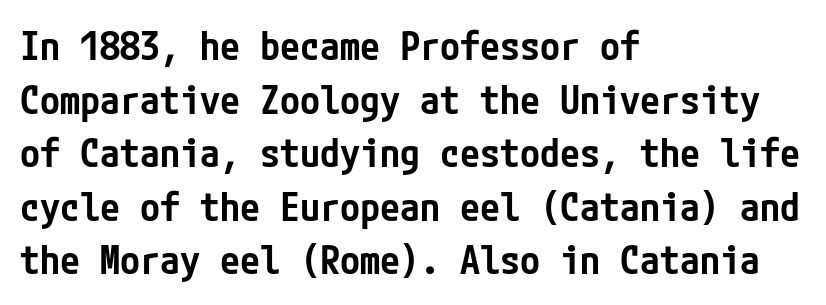
The image shows 40 px semibold, condensed sans-serif type, upright; set left-aligned, normal line spacing (1.34x), normal letter spacing, not underlined; low stroke contrast and a medium x-height.
